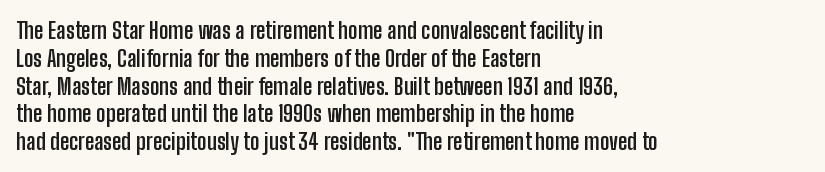
Short and long lines alike share a common starting point at left. Unlike italic type, these characters show no tilt at all. The passage shown is emphatically bold. The face used here is rendered with its standard letterfit. The space beneath each line is pristine and unruled.
